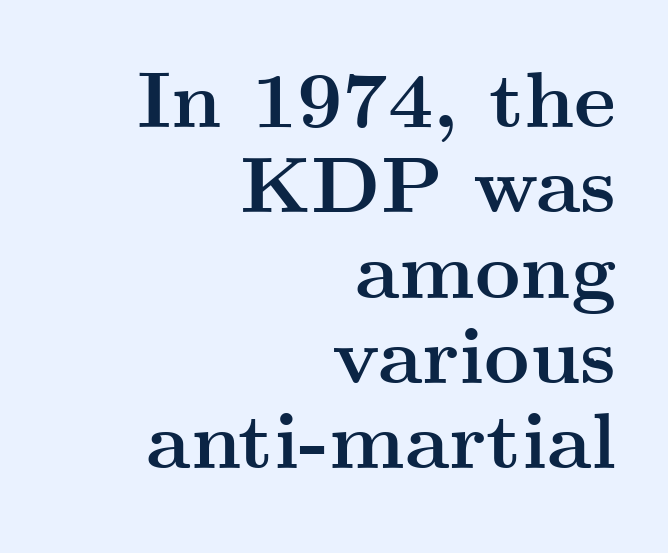
Q: Is the text bold? A: Yes.
Q: Is the text italic (slanted)? A: No, it is upright.
Q: Is the typeface a serif or a sans-serif typeface? A: Serif.
Q: Is the text underlined? A: No.
Q: How is the paragraph aligned? A: Right-aligned.
Q: Is the spacing between letters normal or unusually wide? A: Normal.
Q: Is the spacing between lines tight, normal or loose? A: Tight.
Q: Width (condensed, normal, or wide)? A: Wide.
Q: Stroke contrast? A: Medium.
Q: x-height? A: Small.
Q: Monospaced? A: No.
